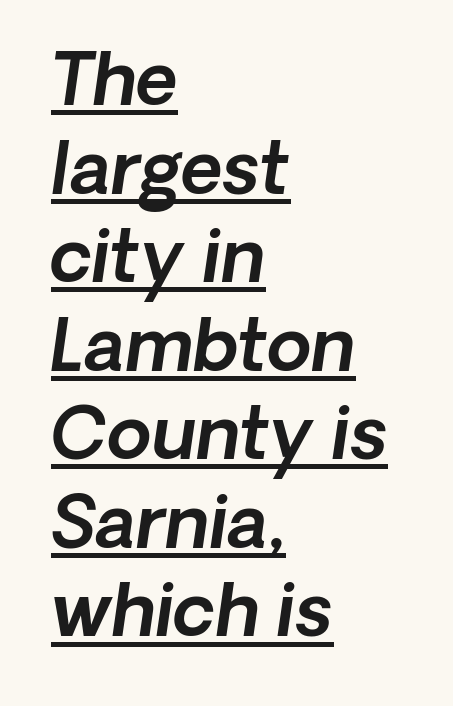
{"italic": "yes", "lean": "right", "slant_degrees": 8, "width": "normal", "x_height": "medium", "monospaced": "no", "underline": "yes", "align": "left", "line_spacing_ratio": 1.23, "letter_spacing": "normal", "letter_spacing_em": 0.0, "glyph_px": 72}
